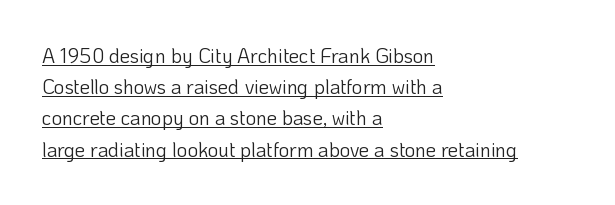
The image shows 20 px text type, upright; set left-aligned, normal line spacing (1.56x), normal letter spacing, underlined.
